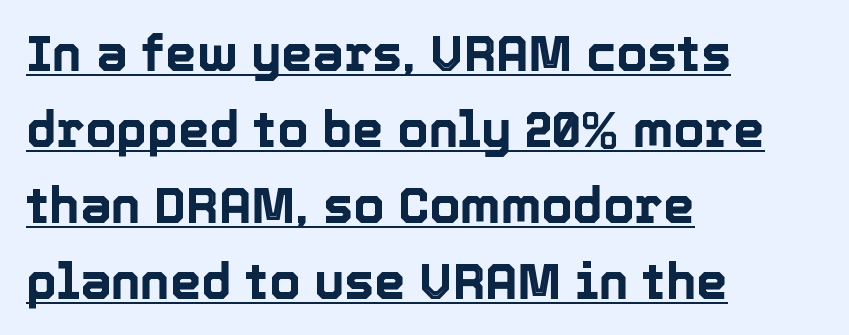
The image shows 50 px text type, upright; set left-aligned, normal line spacing (1.52x), normal letter spacing, underlined; a medium x-height.
